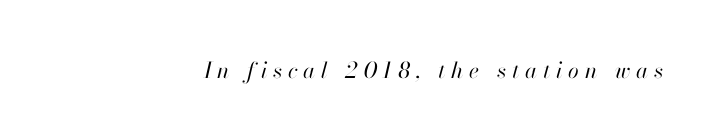
{"italic": "yes", "lean": "right", "slant_degrees": 13, "bold": "no", "underline": "no", "letter_spacing": "wide", "letter_spacing_em": 0.27, "glyph_px": 22}
